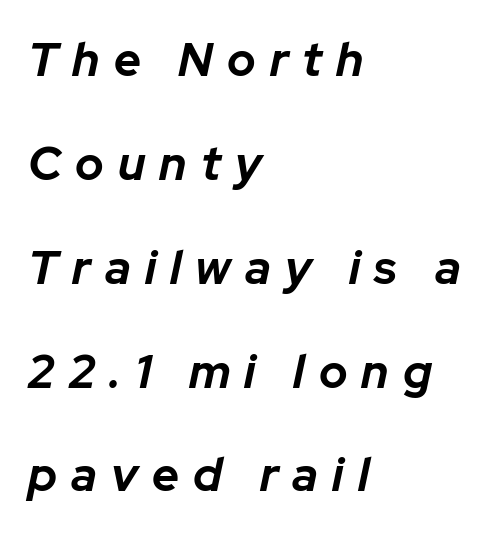
The image shows 47 px bold type, italic (leaning right); set left-aligned, loose line spacing (2.21x), unusually wide letter spacing (+0.3 em), not underlined; low stroke contrast and a medium x-height.
